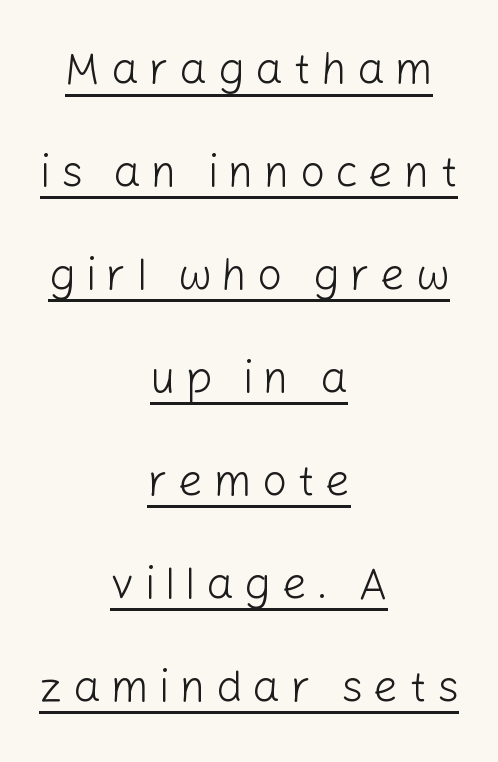
Spacing verdict: proportional, widths tailored to each character. Substantial extra tracking has been applied to these lines. If you drew a line through each stem, it would be perfectly vertical. This reads as an unemphasized weight, regular at the heaviest. Summary of vertical rhythm: relaxed, with wide interline spacing. Underlined type.
